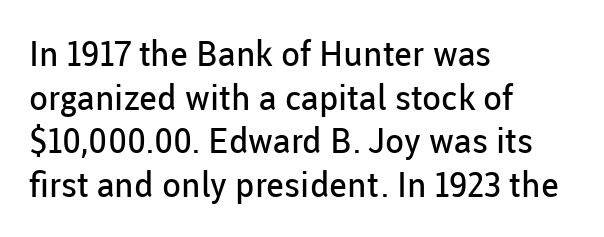
The image shows 35 px regular-weight sans-serif type, upright; set left-aligned, normal line spacing (1.25x), normal letter spacing, not underlined; low stroke contrast and a medium x-height.
